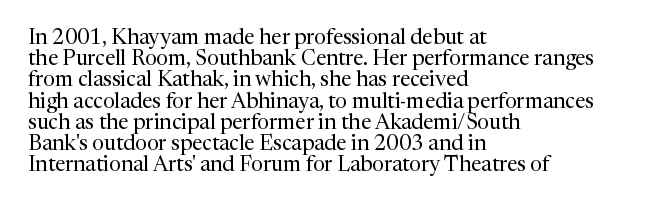
{"italic": "no", "bold": "no", "underline": "no", "align": "left", "line_spacing": "tight", "line_spacing_ratio": 1.01, "letter_spacing": "normal", "letter_spacing_em": 0.0, "glyph_px": 21}
